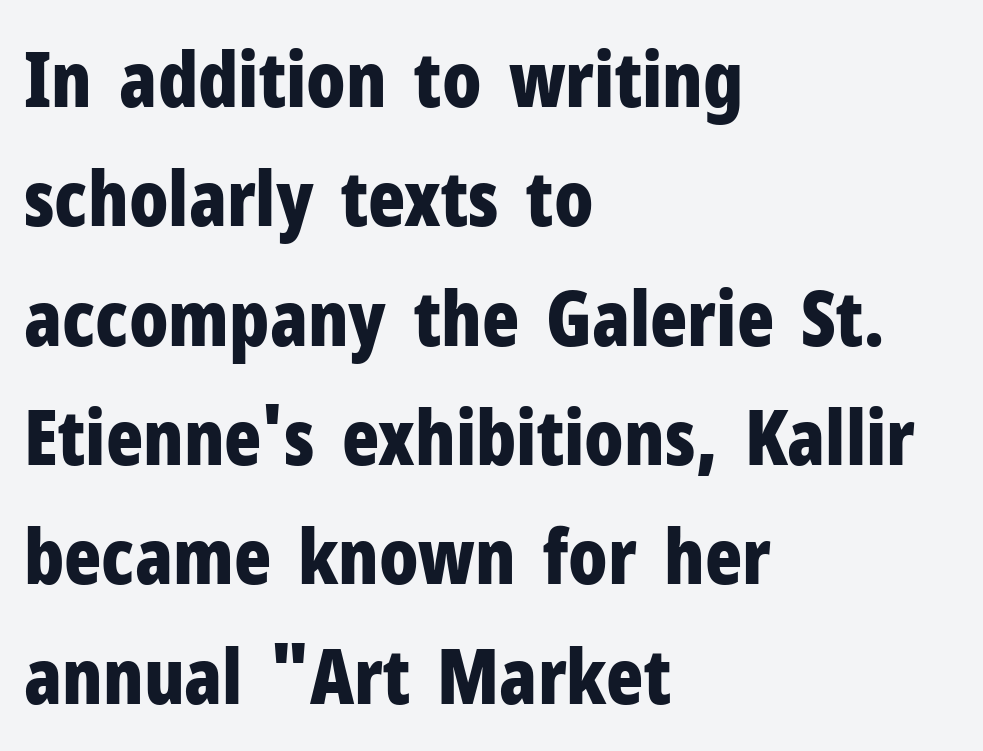
Q: Is the text bold? A: Yes.
Q: Is the text italic (slanted)? A: No, it is upright.
Q: Is the typeface a serif or a sans-serif typeface? A: Sans-serif.
Q: Is the text underlined? A: No.
Q: How is the paragraph aligned? A: Left-aligned.
Q: Is the spacing between letters normal or unusually wide? A: Normal.
Q: Is the spacing between lines tight, normal or loose? A: Normal.
Q: Width (condensed, normal, or wide)? A: Condensed.
Q: Stroke contrast? A: Low.
Q: x-height? A: Medium.
Q: Monospaced? A: No.
